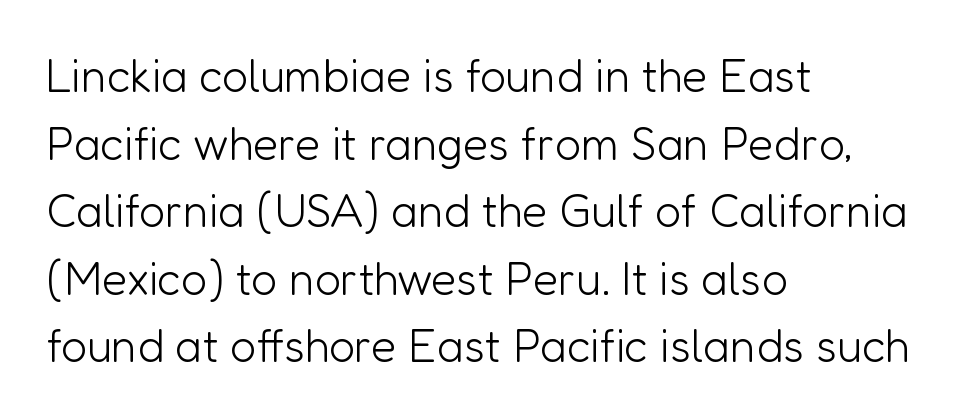
The gaps between neighbouring characters are ordinary and unremarkable. The gap between lines stays unmarked. Nope, not italic — everything's standing straight. A typesetter would label this face a sans. This reads as an unemphasized weight, regular at the heaviest. Baseline-to-baseline distance is the conventional proportion of letter height.
